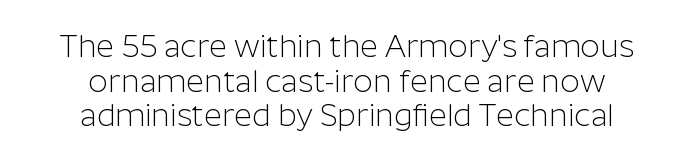
{"serif": "no", "italic": "no", "bold": "no", "weight": "light", "width": "normal", "stroke_contrast": "low", "x_height": "medium", "monospaced": "no", "underline": "no", "line_spacing": "tight", "line_spacing_ratio": 1.12, "letter_spacing": "normal", "letter_spacing_em": 0.0, "glyph_px": 31}
